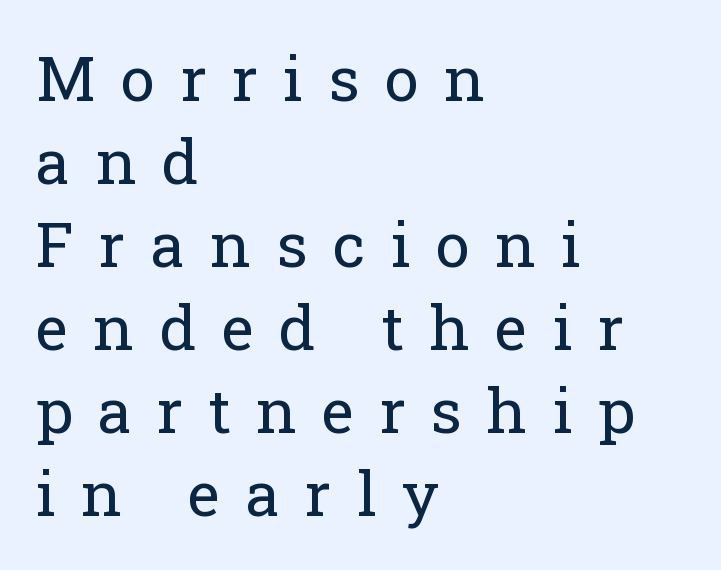
The image shows 62 px regular-weight serif type, upright; set left-aligned, normal line spacing (1.34x), unusually wide letter spacing (+0.41 em), not underlined; low stroke contrast and a medium x-height.
